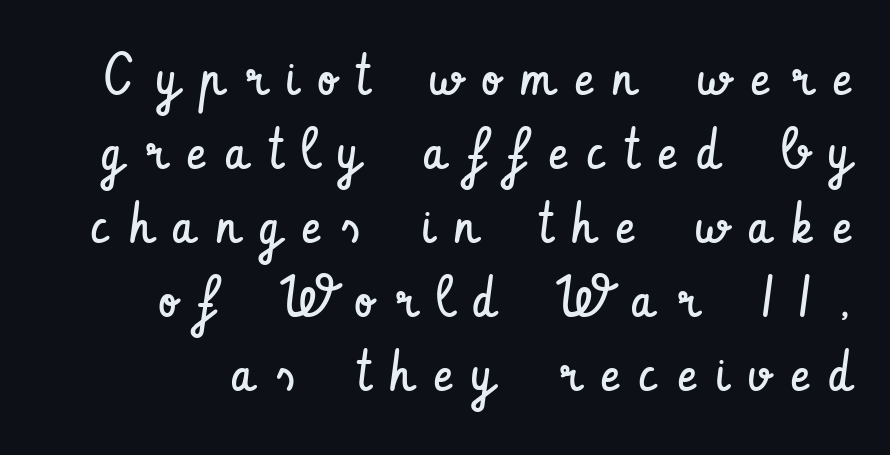
The image shows 57 px regular-weight, condensed sans-serif type, upright; set normal line spacing (1.3x), unusually wide letter spacing (+0.36 em), not underlined; low stroke contrast and a small x-height.
